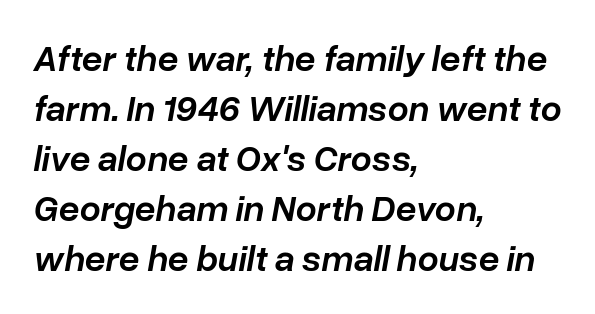
Q: Is the text bold? A: Semi-bold.
Q: Is the text italic (slanted)? A: Yes, it leans right by about 10 degrees.
Q: Is the text underlined? A: No.
Q: How is the paragraph aligned? A: Left-aligned.
Q: Is the spacing between letters normal or unusually wide? A: Normal.
Q: Is the spacing between lines tight, normal or loose? A: Normal.
Q: Width (condensed, normal, or wide)? A: Normal.
Q: Stroke contrast? A: Low.
Q: x-height? A: Medium.
Q: Monospaced? A: No.
